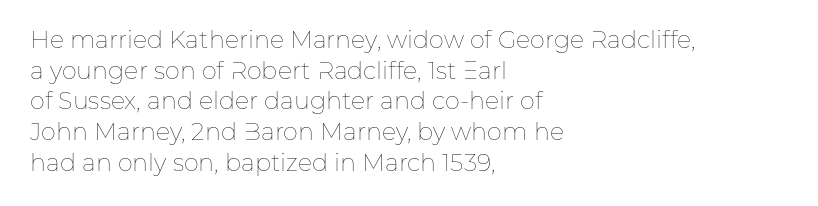
Is the type heavy? It reads as light-to-regular instead. Leftover space on each line is placed entirely after the last word. Characters follow at the spacing the type designer built in. The passage shown stacks its lines at a standard gap.
